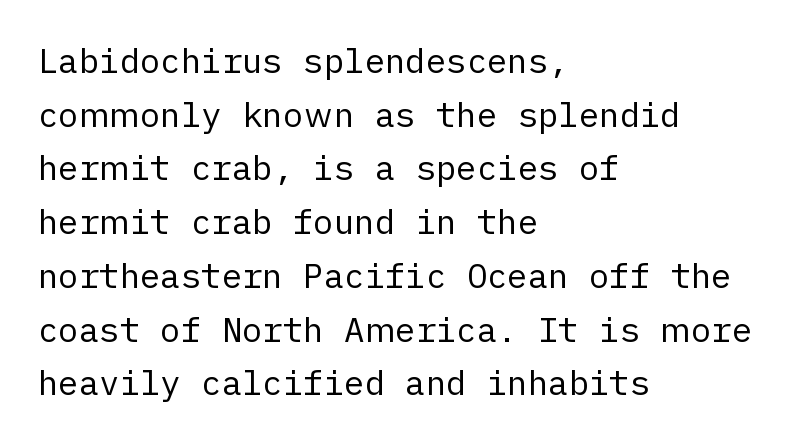
The image shows 34 px regular-weight sans-serif type, upright; set left-aligned, normal line spacing (1.58x), normal letter spacing, not underlined; low stroke contrast and a medium x-height.
